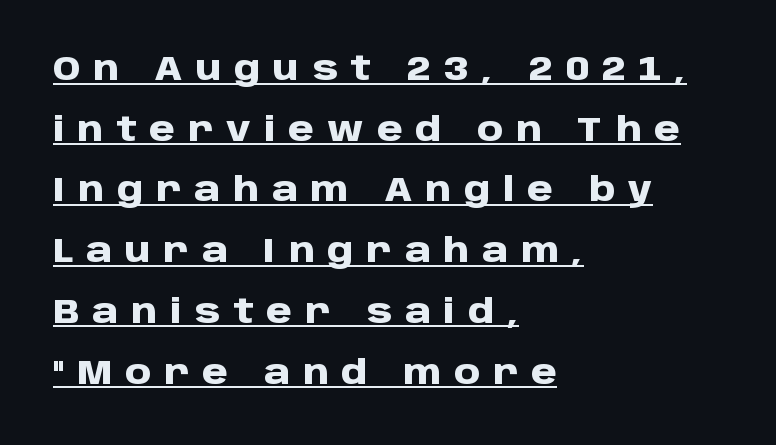
{"serif": "no", "italic": "no", "bold": "yes", "weight": "heavy", "width": "normal", "stroke_contrast": "low", "x_height": "large", "monospaced": "no", "underline": "yes", "align": "left", "line_spacing_ratio": 1.84, "letter_spacing": "wide", "letter_spacing_em": 0.39, "glyph_px": 33}
